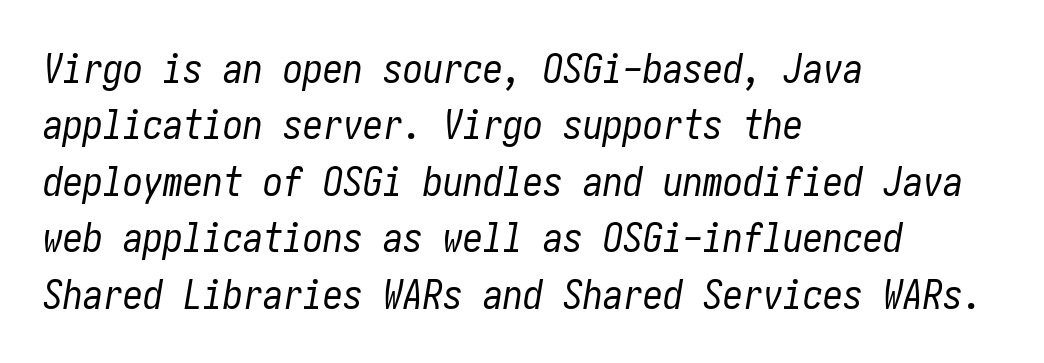
Q: Is the text bold? A: No.
Q: Is the text italic (slanted)? A: Yes, it leans right by about 10 degrees.
Q: Is the text underlined? A: No.
Q: How is the paragraph aligned? A: Left-aligned.
Q: Is the spacing between letters normal or unusually wide? A: Normal.
Q: Is the spacing between lines tight, normal or loose? A: Normal.
Q: Width (condensed, normal, or wide)? A: Condensed.
Q: Stroke contrast? A: Low.
Q: x-height? A: Medium.
